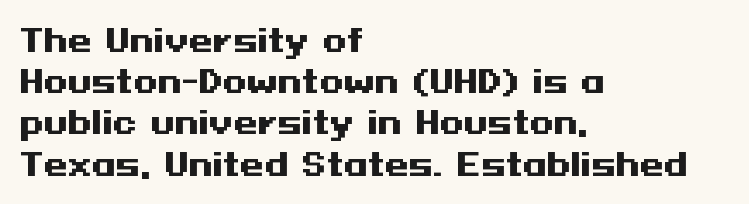
Q: Is the text bold? A: Yes.
Q: Is the text italic (slanted)? A: No, it is upright.
Q: Is the typeface a serif or a sans-serif typeface? A: Sans-serif.
Q: Is the text underlined? A: No.
Q: How is the paragraph aligned? A: Left-aligned.
Q: Is the spacing between letters normal or unusually wide? A: Normal.
Q: Is the spacing between lines tight, normal or loose? A: Normal.
Q: Width (condensed, normal, or wide)? A: Wide.
Q: Stroke contrast? A: Medium.
Q: x-height? A: Medium.
